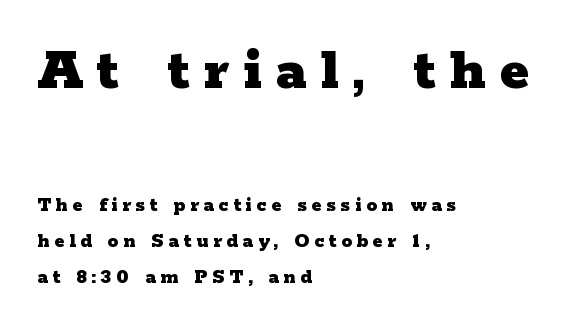
The image shows 62 px heavy, wide serif type, upright; set left-aligned, line spacing 1.72x, unusually wide letter spacing (+0.23 em), not underlined; the first (top) block is 2.95x larger; low stroke contrast and a medium x-height.
